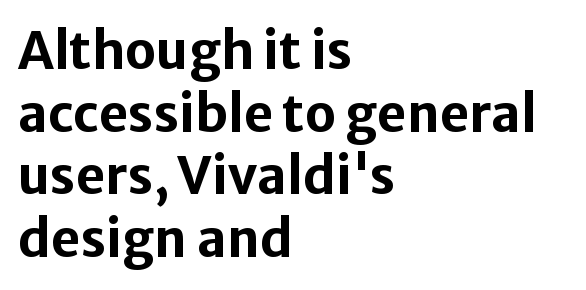
Summary of weight: heavy, a full bold. Check where the strokes stop: nothing finishes them off — pure sans. Letter spacing: default. Each line starts at the same left margin while the right side varies. Nope, not italic — everything's standing straight. These lines are rendered in a variable-pitch font.
